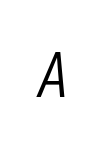
Q: Is the text bold? A: No.
Q: Is the text italic (slanted)? A: Yes, it leans right by about 9 degrees.
Q: Is the text underlined? A: No.
Q: Is the spacing between letters normal or unusually wide? A: Unusually wide.
Q: Width (condensed, normal, or wide)? A: Normal.
Q: Stroke contrast? A: Low.
Q: x-height? A: Medium.
Q: Monospaced? A: No.
